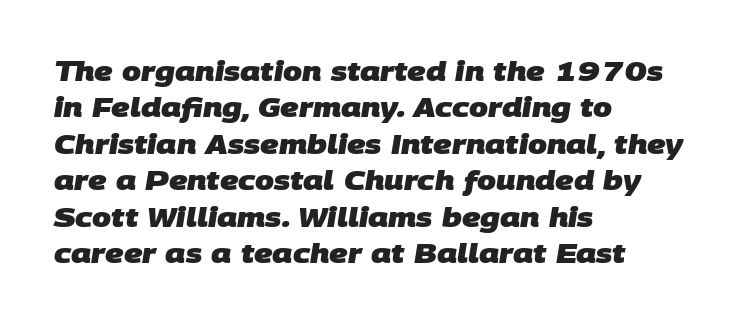
The image shows 27 px bold type; set left-aligned, normal line spacing (1.35x), normal letter spacing, not underlined.
